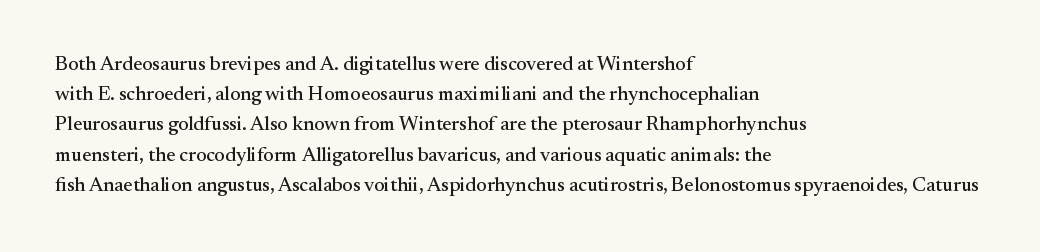
Words float on clear page, feet unadorned. Quick note: not italic, upright. Is there much room between lines? A standard amount, neither cramped nor airy. This sample is left-justified, so line endings fall wherever the words run out. Between one letter and the next there's only the usual sliver of space.
